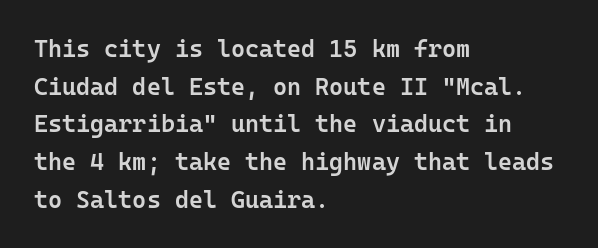
If you drew a ruler down the left edge, every line would touch it. Successive baselines arrive at the customary interval. The passage shown is semibold, sitting just below true bold. Style check: upright.
